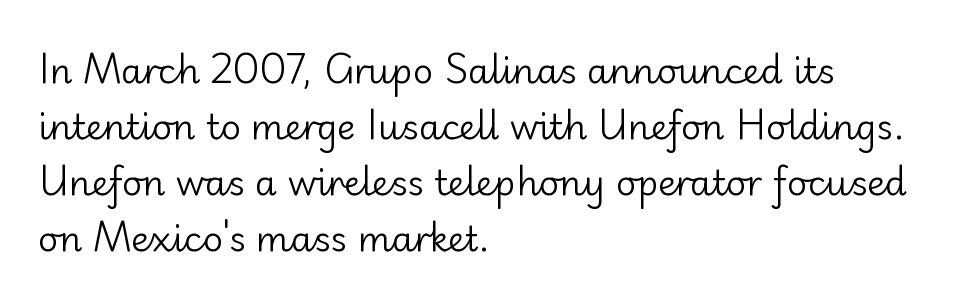
{"serif": "no", "italic": "no", "bold": "no", "weight": "regular", "width": "normal", "stroke_contrast": "low", "x_height": "small", "monospaced": "no", "underline": "no", "align": "left", "line_spacing": "normal", "line_spacing_ratio": 1.6, "letter_spacing": "normal", "letter_spacing_em": 0.0, "glyph_px": 35}
